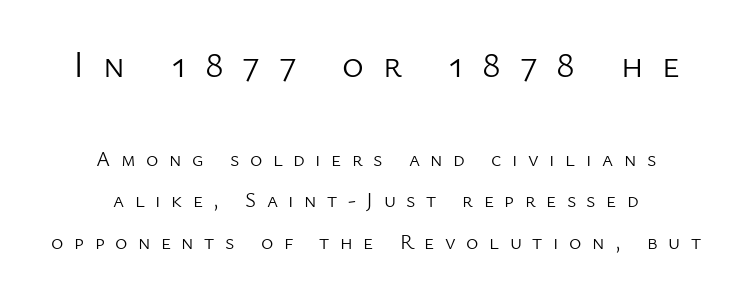
{"serif": "no", "italic": "no", "bold": "no", "weight": "light", "width": "normal", "stroke_contrast": "low", "x_height": "medium", "monospaced": "no", "underline": "no", "align": "center", "line_spacing": "loose", "line_spacing_ratio": 1.98, "letter_spacing": "wide", "letter_spacing_em": 0.5, "larger_block": "first", "size_ratio": 1.76, "glyph_px": 37}
